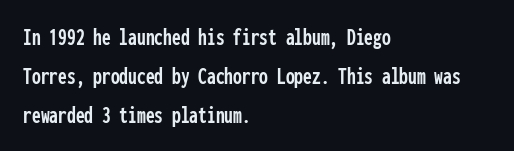
The image shows 25 px text type, upright; set left-aligned, normal line spacing (1.56x), normal letter spacing, not underlined.
